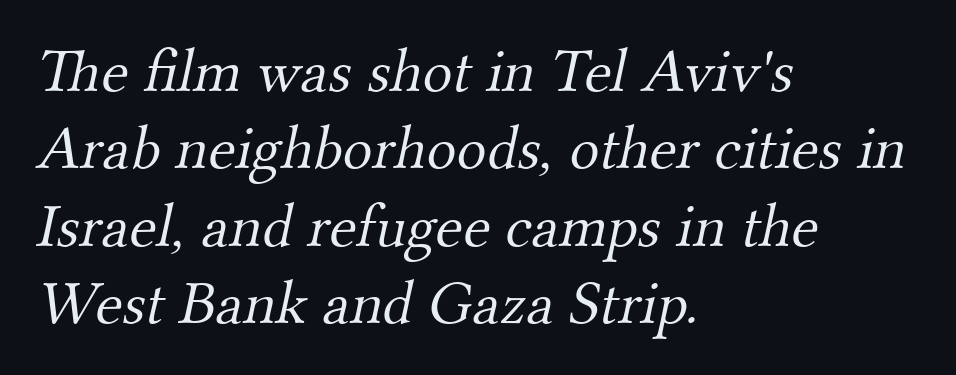
Q: Is the text bold? A: No.
Q: Is the typeface a serif or a sans-serif typeface? A: Serif.
Q: Is the text underlined? A: No.
Q: How is the paragraph aligned? A: Left-aligned.
Q: Is the spacing between letters normal or unusually wide? A: Normal.
Q: Is the spacing between lines tight, normal or loose? A: Normal.
Q: Width (condensed, normal, or wide)? A: Normal.
Q: Stroke contrast? A: Medium.
Q: x-height? A: Small.
Q: Monospaced? A: No.
